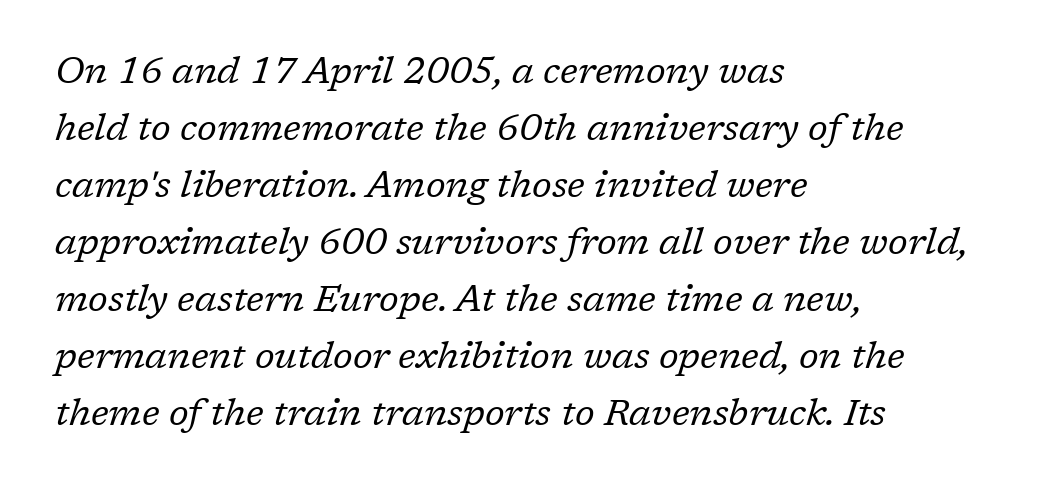
The image shows 37 px regular-weight serif type, italic (leaning right); set left-aligned, normal line spacing (1.54x), normal letter spacing, not underlined; low stroke contrast and a medium x-height.
